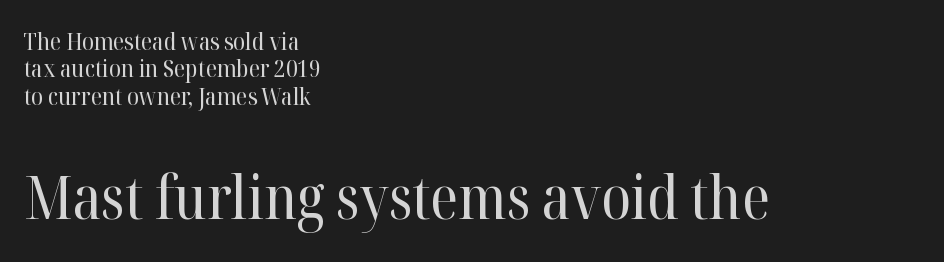
The image shows 60 px regular-weight serif type, upright; set left-aligned, tight line spacing (1.14x), normal letter spacing, not underlined; the second (bottom) block is 2.5x larger; high stroke contrast and a medium x-height.
